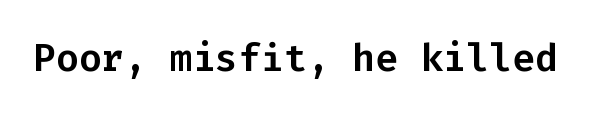
Q: Is the text italic (slanted)? A: No, it is upright.
Q: Is the typeface a serif or a sans-serif typeface? A: Sans-serif.
Q: Is the text underlined? A: No.
Q: Is the spacing between letters normal or unusually wide? A: Normal.
Q: Width (condensed, normal, or wide)? A: Normal.
Q: Stroke contrast? A: Low.
Q: x-height? A: Medium.
Q: Monospaced? A: Yes.
